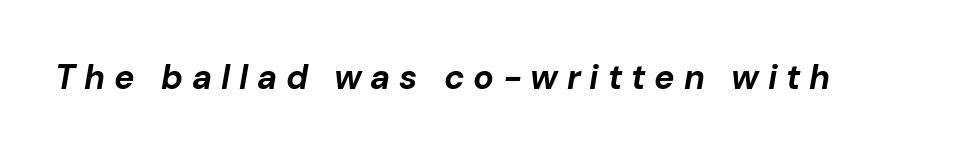
The image shows 34 px bold type, italic (leaning right); set unusually wide letter spacing (+0.26 em), not underlined; low stroke contrast and a medium x-height.
